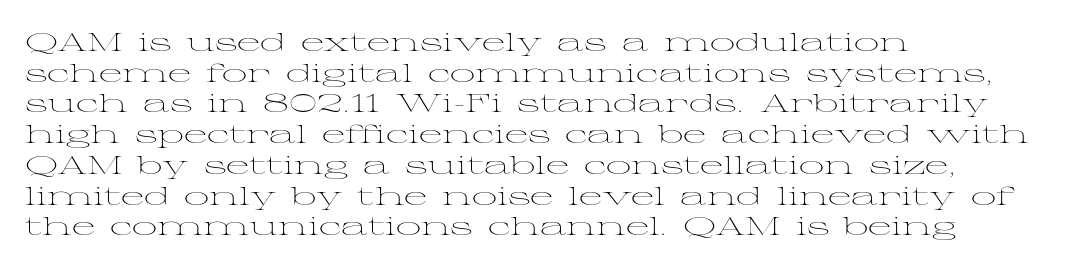
Q: Is the text bold? A: No.
Q: Is the text italic (slanted)? A: No, it is upright.
Q: Is the text underlined? A: No.
Q: How is the paragraph aligned? A: Left-aligned.
Q: Is the spacing between letters normal or unusually wide? A: Normal.
